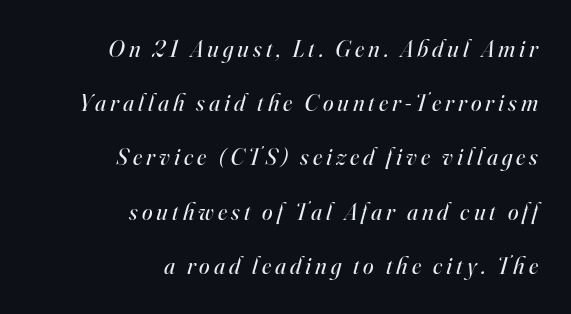
Descenders are the only things crossing below the line. The font sits on the lighter half of the weight spectrum, regular included. Leading is clearly above the norm, producing a sparse column. Teacher's note: observe the even right margin — that is flush-right alignment. Italic: yes, the glyphs are oblique.
